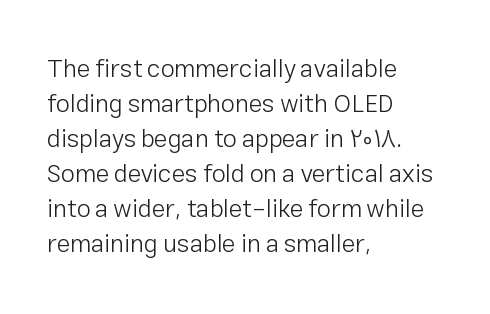
Nobody drew a line under any word here. The passage is arranged the way most books set body copy — flush left. Is the stroke heavy? The answer is a plain regular-or-lighter. Nobody touched the tracking dial on this one. A roman cut, with each character standing at attention. The space between consecutive lines is moderate.
